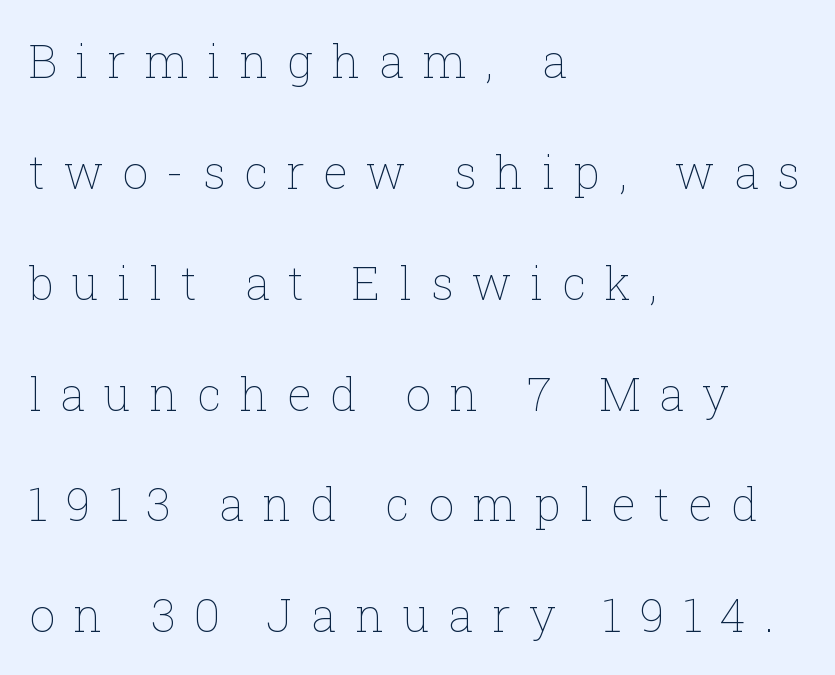
{"italic": "no", "bold": "no", "weight": "thin", "width": "normal", "stroke_contrast": "low", "x_height": "medium", "monospaced": "no", "underline": "no", "align": "left", "line_spacing": "loose", "line_spacing_ratio": 2.41, "letter_spacing": "wide", "letter_spacing_em": 0.4, "glyph_px": 46}
